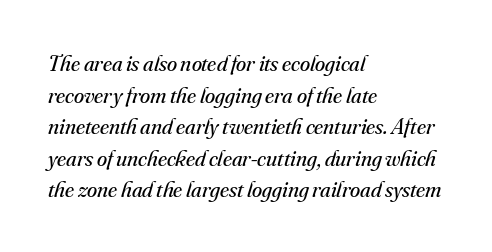
{"italic": "yes", "lean": "right", "slant_degrees": 16, "bold": "no", "underline": "no", "align": "left", "line_spacing": "normal", "line_spacing_ratio": 1.37, "letter_spacing": "normal", "letter_spacing_em": 0.0, "glyph_px": 23}
